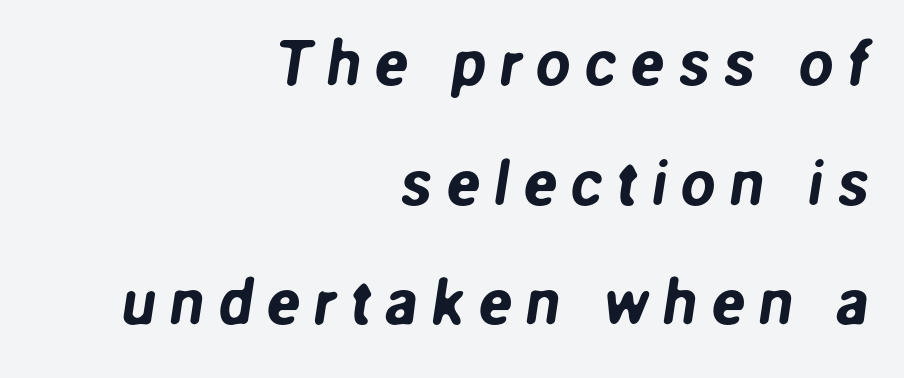
These lines are rendered in a variable-pitch font. How are the letters spaced? Widely, with obvious added tracking. These lines stack with their right ends in a neat column. Check under the words: just untouched page.
